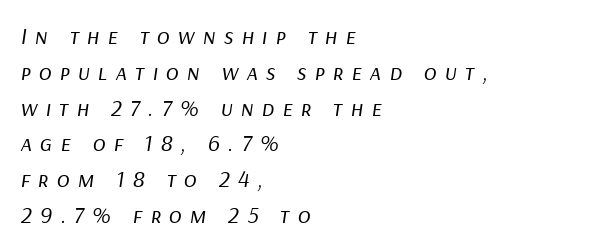
Words appear elongated and porous because spacing is wide. The area under the type is left untouched. Nothing heavy about these letters — not bold at all. Horizontal alignment here is leftward, the default for most running prose.
